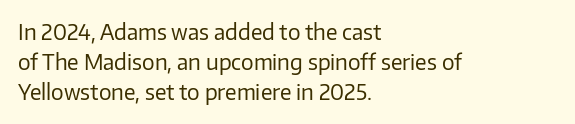
Regarding leading, the lines here are spaced in the standard way. Underline: absent. A classic flush-left, rag-right setting is used for this passage. Every character sits straight up, as roman type does.
